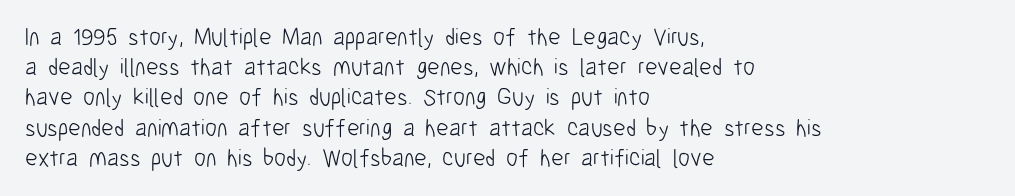
The weight would be labelled regular, book, light, or lighter still. Every stem runs plumb, perpendicular to the baseline. Descender tails drop into unmarked territory. One glance says typical: line gaps are just what's usual.
